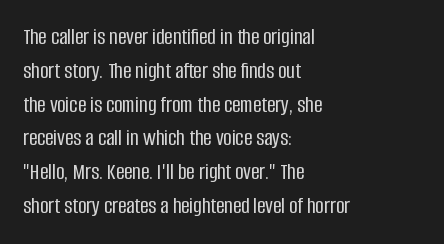
{"italic": "no", "underline": "no", "align": "left", "line_spacing": "normal", "line_spacing_ratio": 1.47, "letter_spacing": "normal", "letter_spacing_em": 0.0, "glyph_px": 23}
